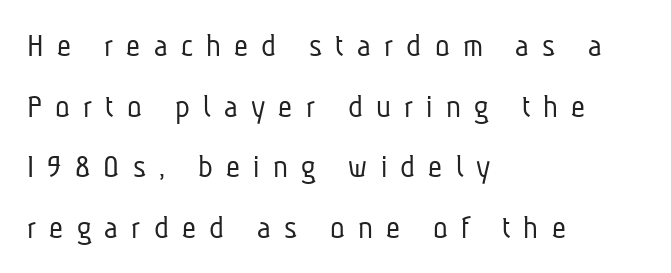
{"serif": "no", "bold": "no", "weight": "light", "width": "condensed", "stroke_contrast": "low", "x_height": "medium", "monospaced": "no", "underline": "no", "align": "left", "line_spacing_ratio": 1.78, "letter_spacing": "wide", "letter_spacing_em": 0.39, "glyph_px": 34}
